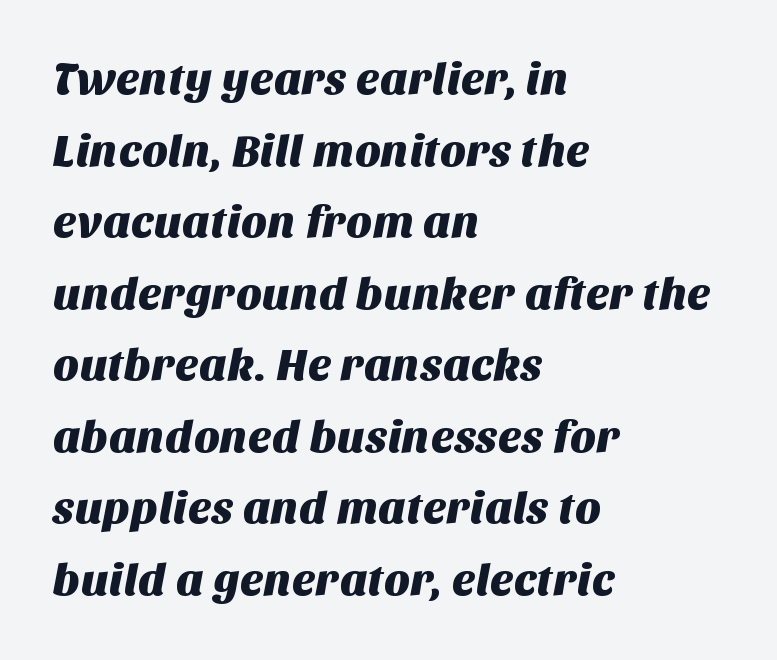
{"serif": "no", "width": "normal", "stroke_contrast": "medium", "x_height": "large", "monospaced": "no", "underline": "no", "align": "left", "line_spacing": "normal", "line_spacing_ratio": 1.59, "letter_spacing": "normal", "letter_spacing_em": 0.0, "glyph_px": 45}
